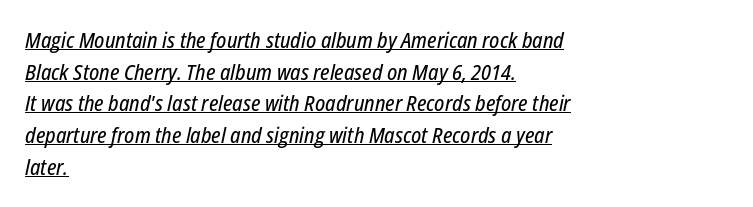
Each line starts at the same left margin while the right side varies. Each line of the rendering has a horizontal stroke beneath the glyphs. Compared with typical paragraphs, the rows here are spaced about the same. Every character sits at an angle, as italics do.
